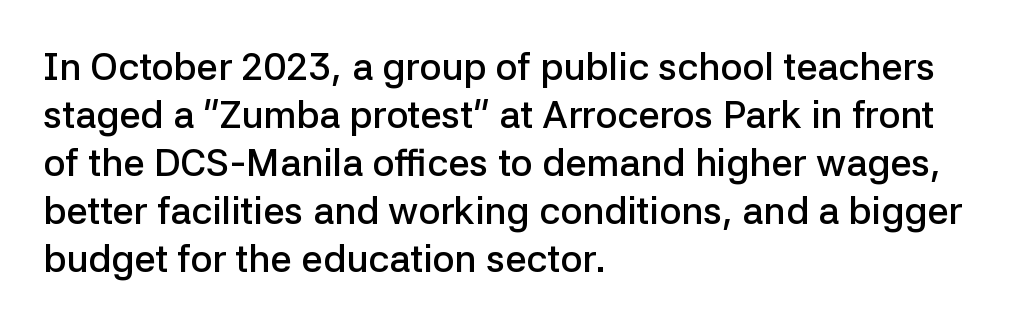
The image shows 38 px semibold sans-serif type, upright; set left-aligned, normal line spacing (1.26x), normal letter spacing, not underlined; low stroke contrast and a medium x-height.
